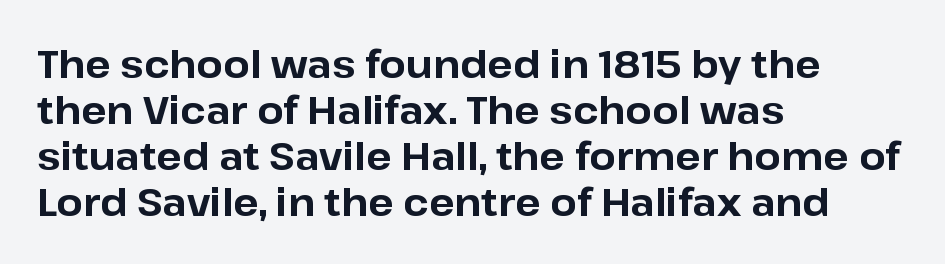
The image shows 38 px bold sans-serif type, upright; set left-aligned, line spacing 1.21x, normal letter spacing, not underlined; low stroke contrast and a medium x-height.
